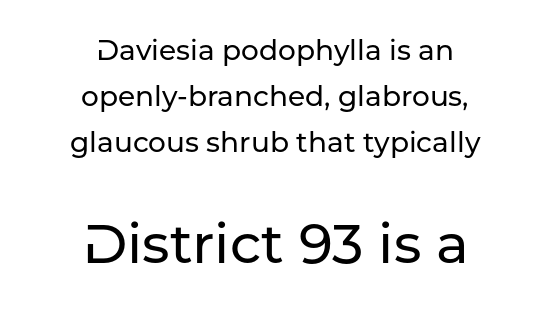
Q: Is the text italic (slanted)? A: No, it is upright.
Q: Is the typeface a serif or a sans-serif typeface? A: Sans-serif.
Q: Is the text underlined? A: No.
Q: How is the paragraph aligned? A: Centered.
Q: Is the spacing between letters normal or unusually wide? A: Normal.
Q: Is the spacing between lines tight, normal or loose? A: Normal.
Q: Which block of text is set in a larger size, the first (top) or the second (bottom)? A: The second (bottom) one.
Q: Width (condensed, normal, or wide)? A: Normal.
Q: Stroke contrast? A: Low.
Q: x-height? A: Medium.
Q: Monospaced? A: No.
